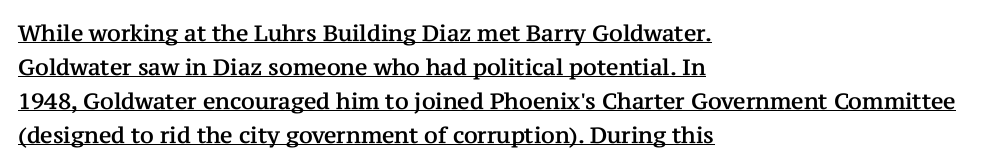
The image shows 22 px text type, upright; set left-aligned, normal line spacing (1.54x), normal letter spacing, underlined.
